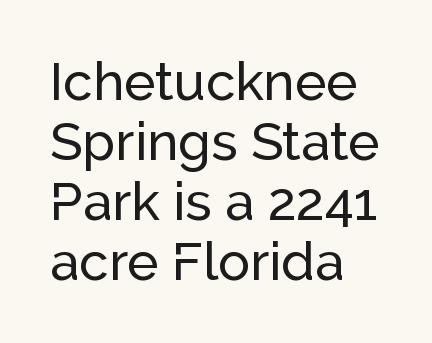
Q: Is the text italic (slanted)? A: No, it is upright.
Q: Is the typeface a serif or a sans-serif typeface? A: Sans-serif.
Q: Is the text underlined? A: No.
Q: How is the paragraph aligned? A: Left-aligned.
Q: Is the spacing between letters normal or unusually wide? A: Normal.
Q: Is the spacing between lines tight, normal or loose? A: Tight.
Q: Width (condensed, normal, or wide)? A: Normal.
Q: Stroke contrast? A: Low.
Q: x-height? A: Medium.
Q: Monospaced? A: No.
